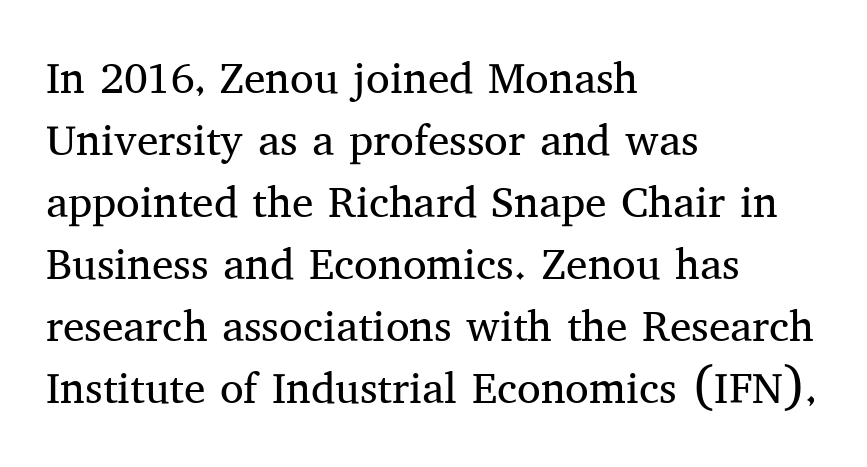
Q: Is the text bold? A: No.
Q: Is the text italic (slanted)? A: No, it is upright.
Q: Is the typeface a serif or a sans-serif typeface? A: Serif.
Q: Is the text underlined? A: No.
Q: How is the paragraph aligned? A: Left-aligned.
Q: Is the spacing between letters normal or unusually wide? A: Normal.
Q: Is the spacing between lines tight, normal or loose? A: Normal.
Q: Width (condensed, normal, or wide)? A: Normal.
Q: Stroke contrast? A: Medium.
Q: x-height? A: Medium.
Q: Monospaced? A: No.
